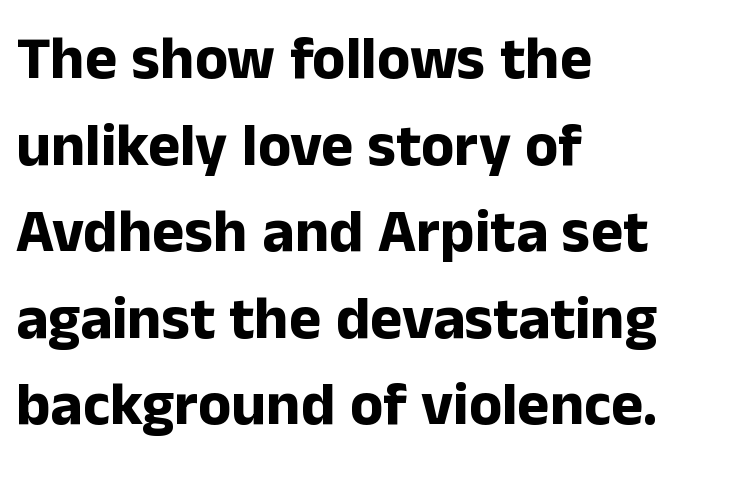
{"serif": "no", "italic": "no", "bold": "yes", "weight": "bold", "width": "normal", "stroke_contrast": "low", "x_height": "medium", "monospaced": "no", "underline": "no", "align": "left", "line_spacing": "normal", "line_spacing_ratio": 1.42, "letter_spacing": "normal", "letter_spacing_em": 0.0, "glyph_px": 61}
